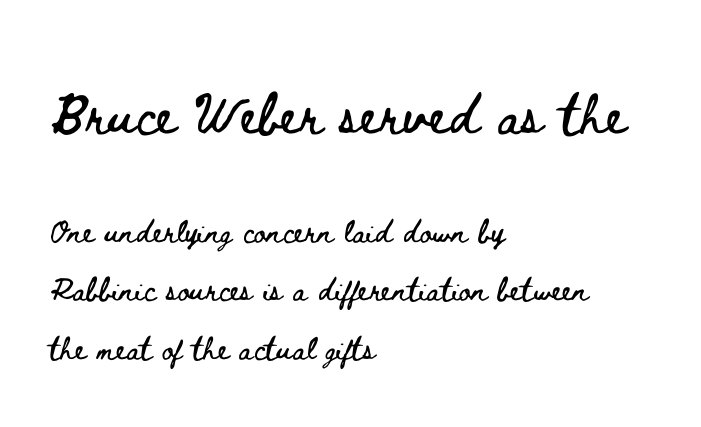
The image shows 51 px wide type; set left-aligned, loose line spacing (2.02x), normal letter spacing, not underlined; the first (top) block is 1.76x larger; low stroke contrast and a small x-height.
